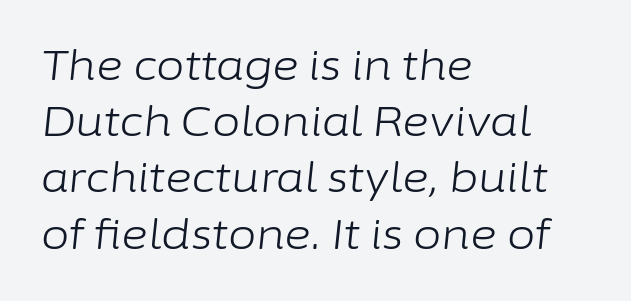
{"italic": "yes", "lean": "right", "slant_degrees": 6, "bold": "no", "weight": "light", "width": "normal", "stroke_contrast": "low", "x_height": "medium", "monospaced": "no", "underline": "no", "align": "left", "line_spacing": "normal", "line_spacing_ratio": 1.37, "letter_spacing": "normal", "letter_spacing_em": 0.0, "glyph_px": 41}
